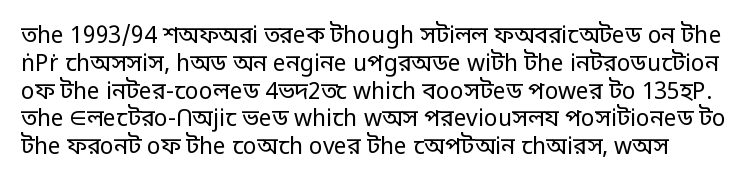
{"italic": "no", "bold": "no", "underline": "no", "line_spacing_ratio": 1.21, "letter_spacing": "normal", "letter_spacing_em": 0.0, "glyph_px": 23}
